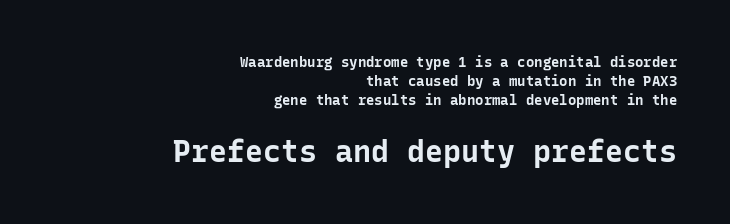
The lettering holds an erect, upright posture throughout. The rendering keeps characters at their native spacing. Each new line begins a customary step beneath the previous one. These lines are composed in type without serifs.
